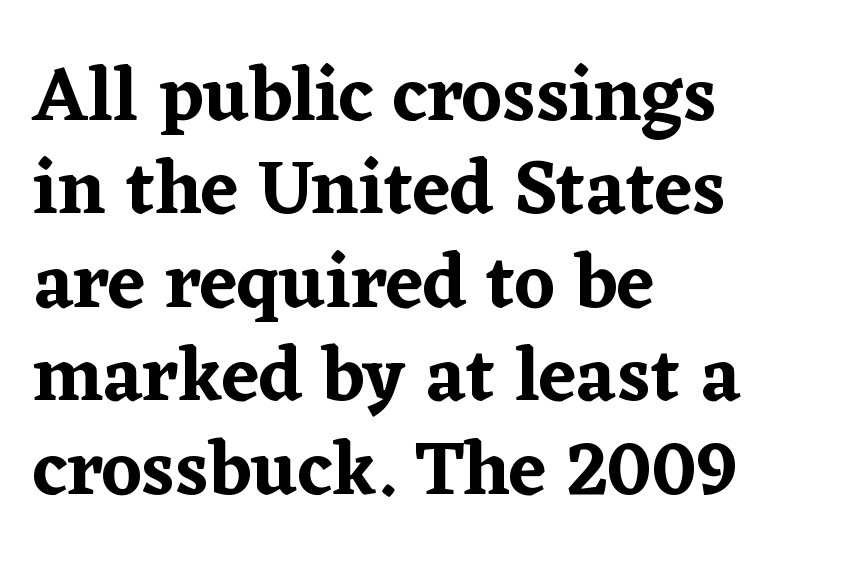
Q: Is the text italic (slanted)? A: No, it is upright.
Q: Is the typeface a serif or a sans-serif typeface? A: Serif.
Q: Is the text underlined? A: No.
Q: How is the paragraph aligned? A: Left-aligned.
Q: Is the spacing between letters normal or unusually wide? A: Normal.
Q: Width (condensed, normal, or wide)? A: Normal.
Q: Stroke contrast? A: Low.
Q: x-height? A: Medium.
Q: Monospaced? A: No.
